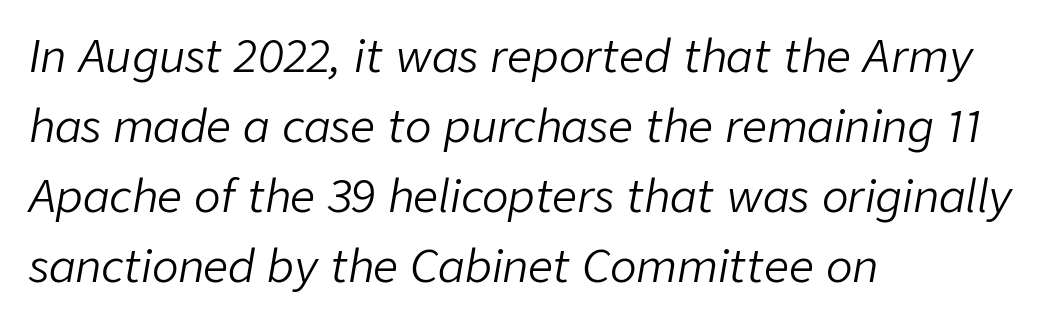
Anything drawn beneath the words? Only blank space. Weight: not bold — regular or lighter. Tracking value appears to be zero — textbook default spacing. Note the varied advance widths — an 'i' is clearly narrower than an 'm'. Casual observation: everything's shoved over to the left. Italic: yes, the glyphs are oblique.
